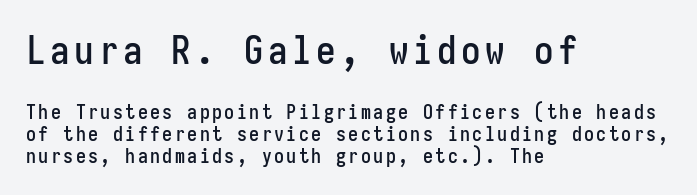
The image shows 39 px condensed sans-serif type, upright, monospaced; set left-aligned, tight line spacing (1.08x), not underlined; the first (top) block is 1.95x larger; low stroke contrast and a medium x-height.
